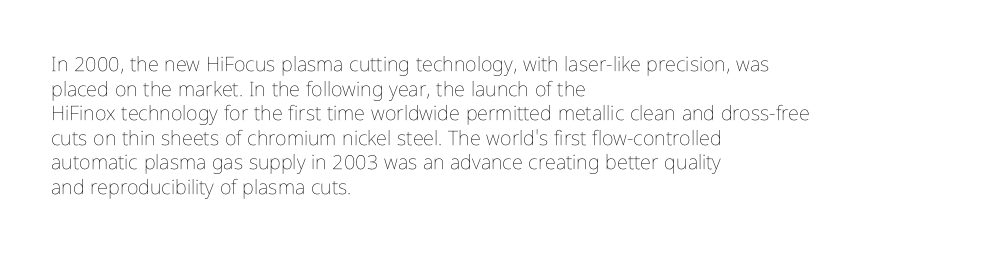
{"italic": "no", "bold": "no", "underline": "no", "align": "left", "line_spacing_ratio": 1.23, "letter_spacing": "normal", "letter_spacing_em": 0.0, "glyph_px": 20}
